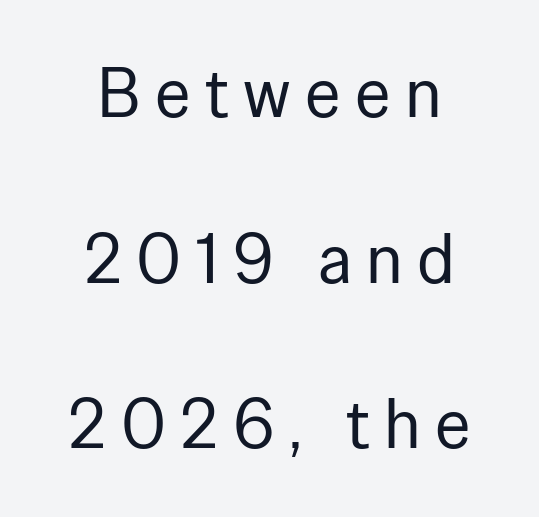
Q: Is the text bold? A: No.
Q: Is the text italic (slanted)? A: No, it is upright.
Q: Is the typeface a serif or a sans-serif typeface? A: Sans-serif.
Q: Is the text underlined? A: No.
Q: How is the paragraph aligned? A: Centered.
Q: Is the spacing between letters normal or unusually wide? A: Unusually wide.
Q: Is the spacing between lines tight, normal or loose? A: Loose.
Q: Width (condensed, normal, or wide)? A: Normal.
Q: Stroke contrast? A: Low.
Q: x-height? A: Medium.
Q: Monospaced? A: No.
